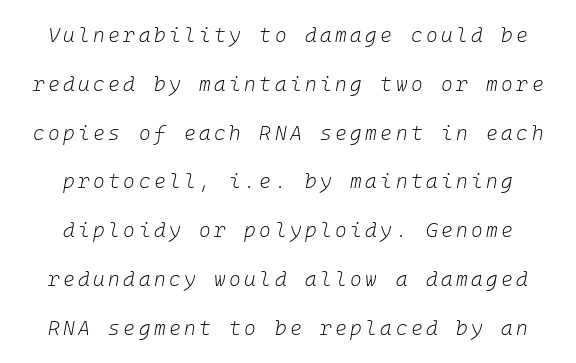
The image shows 20 px text type, italic (leaning right); set centered, loose line spacing (2.44x), not underlined.
